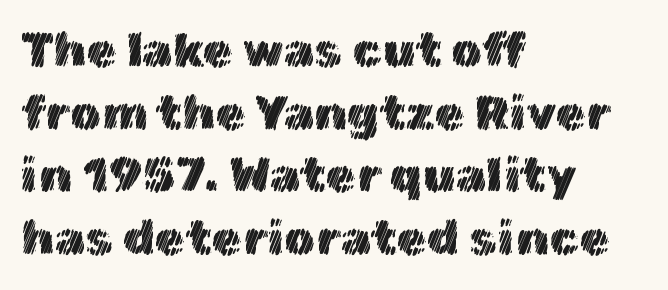
The image shows 49 px text type, upright; set left-aligned, normal line spacing (1.28x), normal letter spacing, not underlined; a medium x-height.
